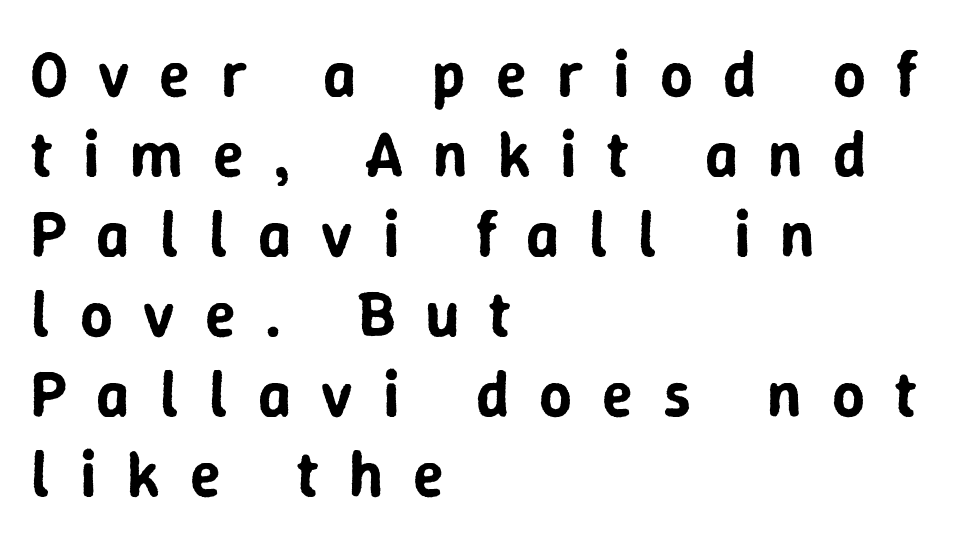
Q: Is the text italic (slanted)? A: No, it is upright.
Q: Is the typeface a serif or a sans-serif typeface? A: Sans-serif.
Q: Is the text underlined? A: No.
Q: How is the paragraph aligned? A: Left-aligned.
Q: Is the spacing between letters normal or unusually wide? A: Unusually wide.
Q: Is the spacing between lines tight, normal or loose? A: Normal.
Q: Width (condensed, normal, or wide)? A: Normal.
Q: Stroke contrast? A: Low.
Q: x-height? A: Medium.
Q: Monospaced? A: No.
